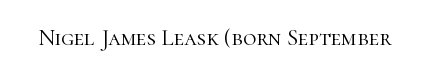
The type is set solid horizontally, with unmodified tracking. Words float on clear page, feet unadorned. A quiet, ordinary-to-light weight characterises the typeface. The type sits square on the baseline with zero lean.
